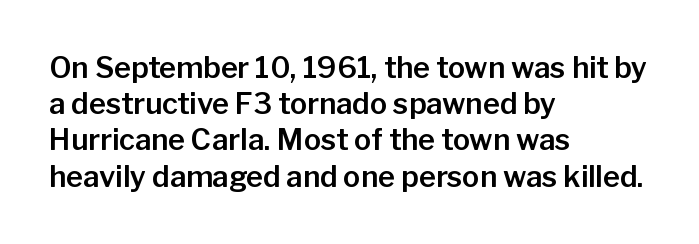
Nope, no serifs anywhere on these letters. Is this a fixed-width face? No — the glyphs have proportional, varying widths. A normal amount of white space separates one row of letters from the next. Beneath every word, the page is bare. Nope, not italic — everything's standing straight.
